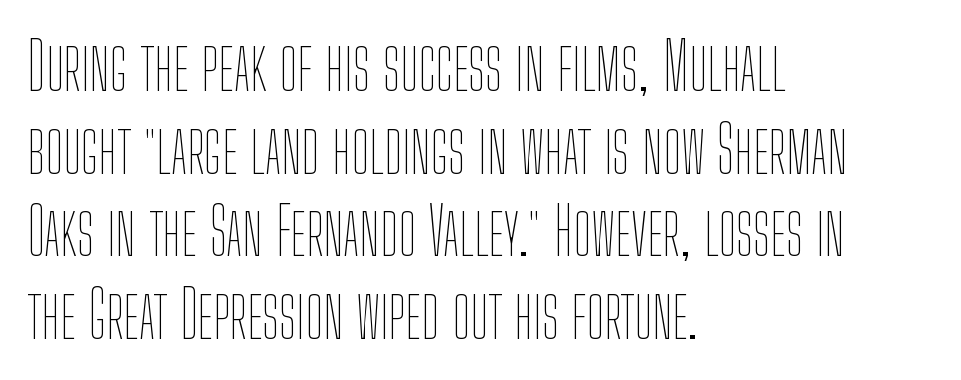
{"italic": "no", "bold": "no", "weight": "thin", "width": "condensed", "stroke_contrast": "low", "x_height": "medium", "monospaced": "no", "underline": "no", "align": "left", "line_spacing": "normal", "line_spacing_ratio": 1.27, "letter_spacing": "normal", "letter_spacing_em": 0.0, "glyph_px": 65}
